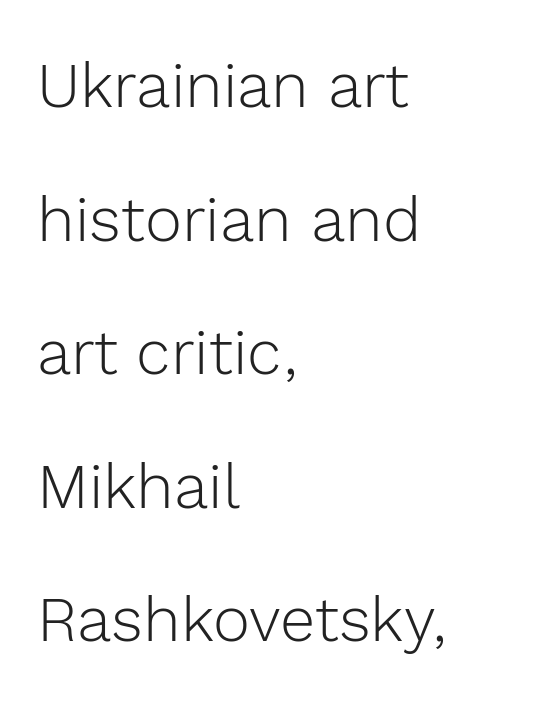
{"serif": "no", "italic": "no", "bold": "no", "weight": "light", "width": "normal", "x_height": "medium", "monospaced": "no", "underline": "no", "align": "left", "line_spacing": "loose", "line_spacing_ratio": 2.12, "letter_spacing": "normal", "letter_spacing_em": 0.0, "glyph_px": 63}
